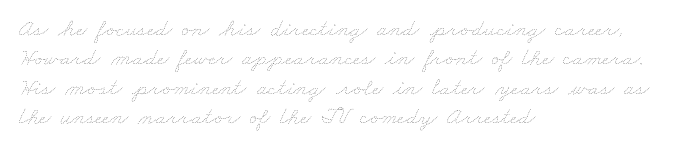
The image shows 24 px text type; set left-aligned, line spacing 1.22x, normal letter spacing, not underlined.
